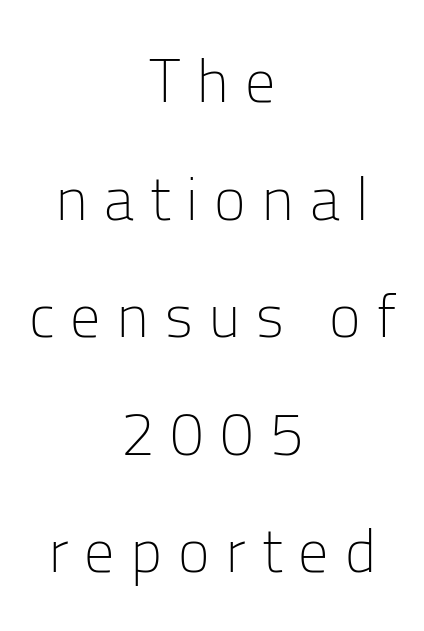
The image shows 60 px light sans-serif type, upright; set centered, loose line spacing (1.96x), unusually wide letter spacing (+0.27 em), not underlined; low stroke contrast and a medium x-height.
